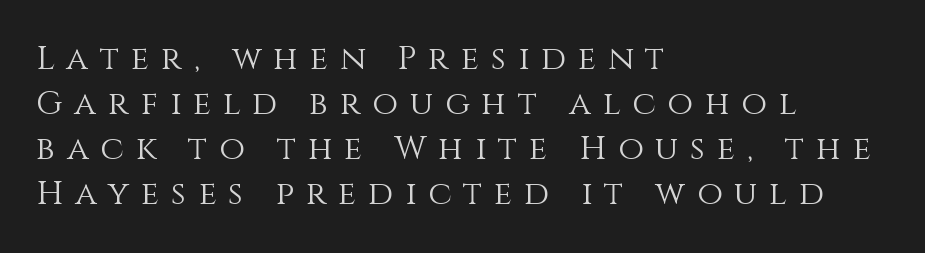
The image shows 33 px light type, upright; set left-aligned, normal line spacing (1.36x), unusually wide letter spacing (+0.36 em), not underlined; medium stroke contrast and a large x-height.
